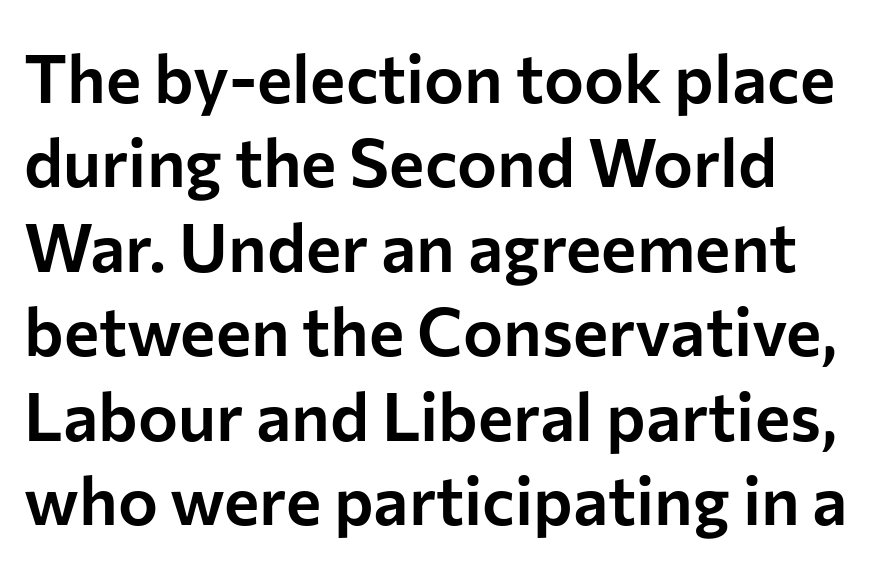
The image shows 67 px sans-serif type, upright; set left-aligned, normal line spacing (1.26x), normal letter spacing, not underlined; low stroke contrast and a medium x-height.
